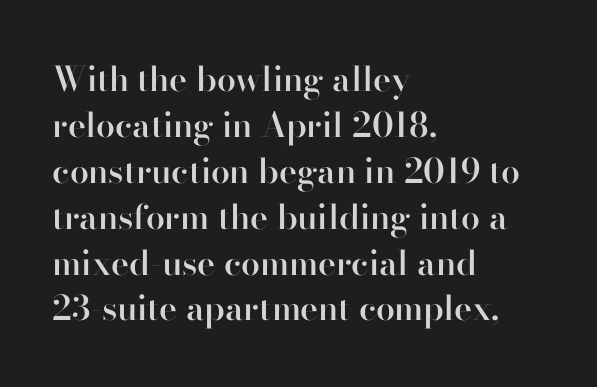
The image shows 34 px semibold serif type, upright; set left-aligned, normal line spacing (1.35x), normal letter spacing, not underlined; high stroke contrast and a small x-height.
